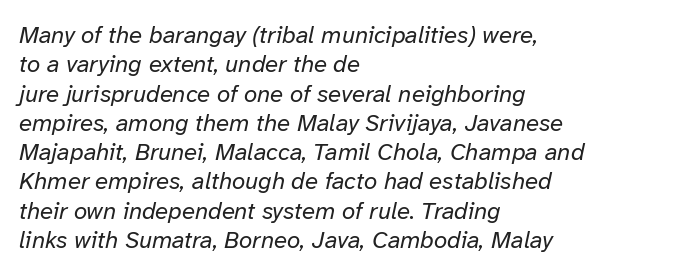
{"italic": "yes", "lean": "right", "slant_degrees": 12, "bold": "no", "underline": "no", "align": "left", "line_spacing_ratio": 1.22, "letter_spacing": "normal", "letter_spacing_em": 0.0, "glyph_px": 24}
